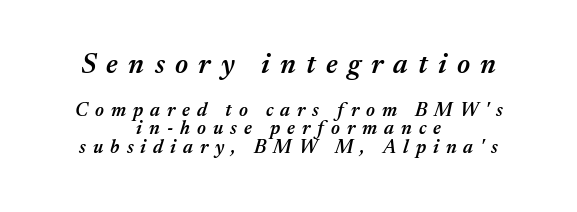
{"italic": "yes", "lean": "right", "slant_degrees": 17, "bold": "semi", "weight": "semibold", "width": "normal", "stroke_contrast": "medium", "x_height": "medium", "monospaced": "no", "underline": "no", "align": "center", "line_spacing": "tight", "line_spacing_ratio": 0.98, "letter_spacing": "wide", "letter_spacing_em": 0.37, "larger_block": "first", "size_ratio": 1.47, "glyph_px": 28}
